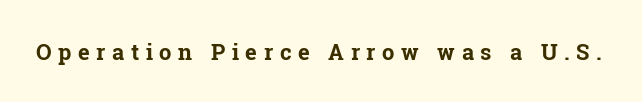
{"italic": "no", "bold": "yes", "underline": "no", "letter_spacing": "wide", "letter_spacing_em": 0.3, "glyph_px": 22}
